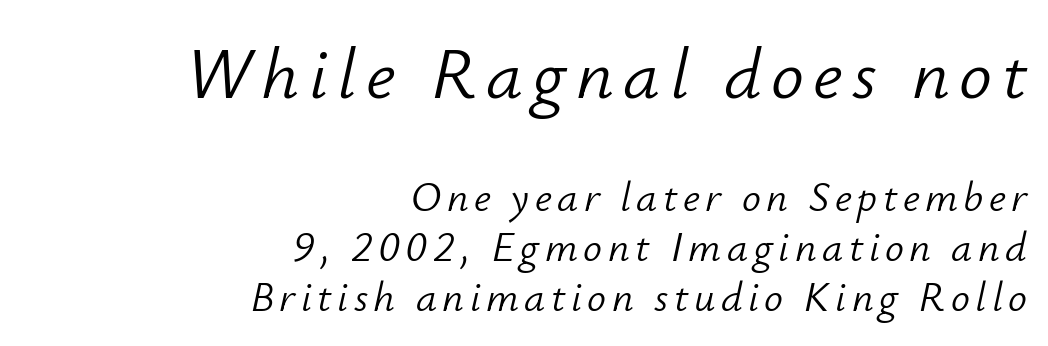
The image shows 73 px light type, italic (leaning right); set right-aligned, line spacing 1.19x, not underlined; the first (top) block is 1.74x larger; low stroke contrast and a small x-height.
